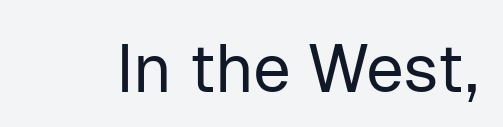
{"serif": "no", "italic": "no", "bold": "no", "weight": "regular", "width": "normal", "stroke_contrast": "low", "x_height": "medium", "monospaced": "no", "underline": "no", "letter_spacing": "normal", "letter_spacing_em": 0.0, "glyph_px": 67}
